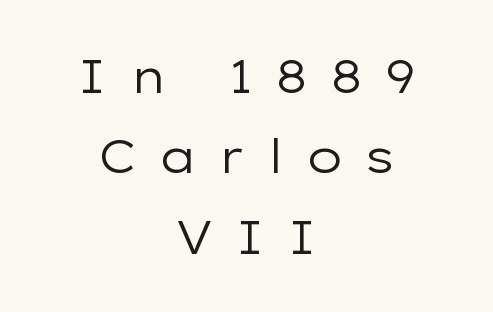
Every row of glyphs is offset so its center matches the block's center. If you drew a line through each stem, it would be perfectly vertical. The passage shown is typeset with a sans-serif family. The weight would be labelled regular, book, light, or lighter still. Letter spacing: wide. The space beneath each line is pristine and unruled.
